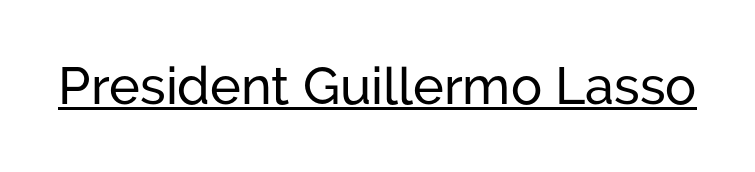
The image shows 52 px sans-serif type, upright; set normal letter spacing, underlined; low stroke contrast and a medium x-height.
